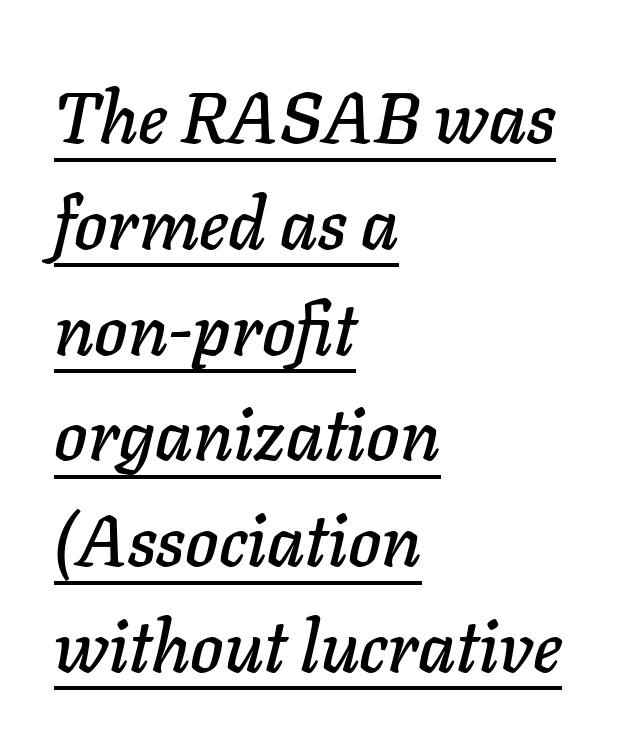
The image shows 71 px text type, italic (leaning right); set left-aligned, normal line spacing (1.49x), normal letter spacing, underlined; low stroke contrast and a medium x-height.
